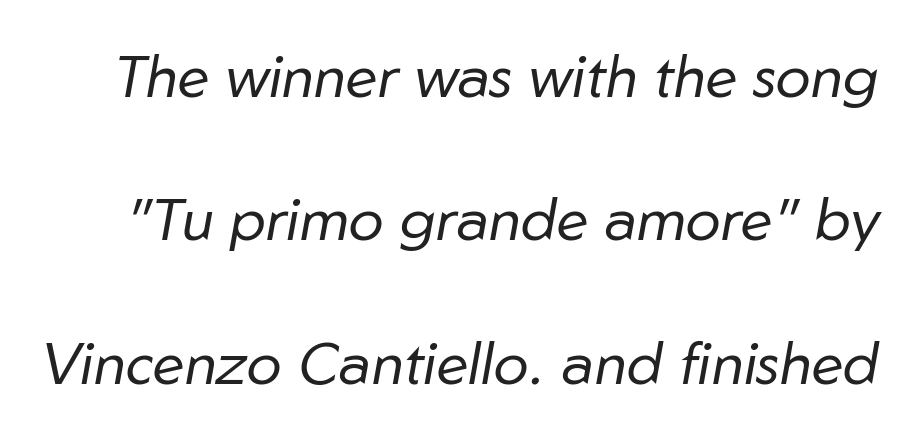
{"italic": "yes", "lean": "right", "slant_degrees": 10, "bold": "no", "weight": "regular", "width": "normal", "stroke_contrast": "low", "x_height": "medium", "monospaced": "no", "underline": "no", "line_spacing": "loose", "line_spacing_ratio": 2.43, "letter_spacing": "normal", "letter_spacing_em": 0.0, "glyph_px": 59}
